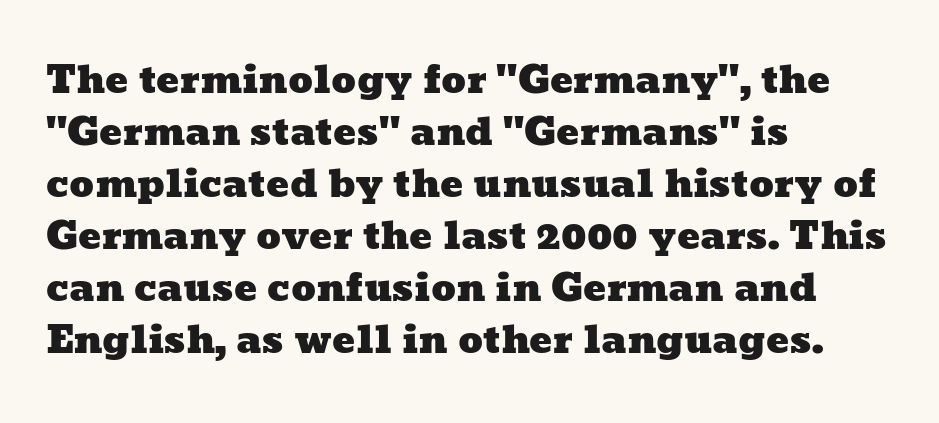
Each line starts at the same left margin while the right side varies. Nothing unusual about the tracking: characters are spaced as the font intends. Underline: absent. You could not count columns in this text — the font is proportionally spaced.
